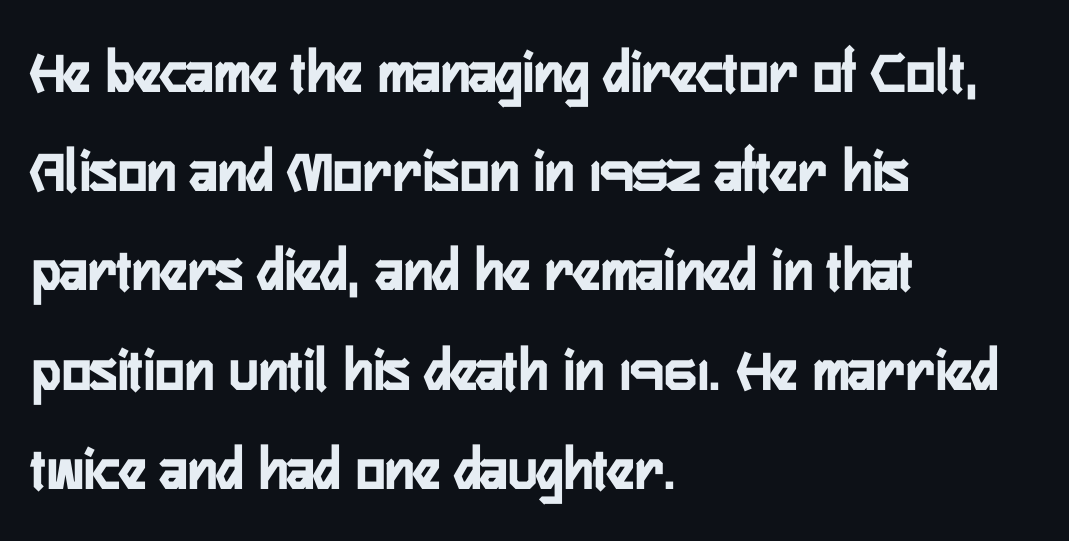
Q: Is the text bold? A: Yes.
Q: Is the text italic (slanted)? A: No, it is upright.
Q: Is the typeface a serif or a sans-serif typeface? A: Sans-serif.
Q: Is the text underlined? A: No.
Q: How is the paragraph aligned? A: Left-aligned.
Q: Is the spacing between letters normal or unusually wide? A: Normal.
Q: Is the spacing between lines tight, normal or loose? A: Normal.
Q: Width (condensed, normal, or wide)? A: Condensed.
Q: Stroke contrast? A: Low.
Q: x-height? A: Medium.
Q: Monospaced? A: No.
